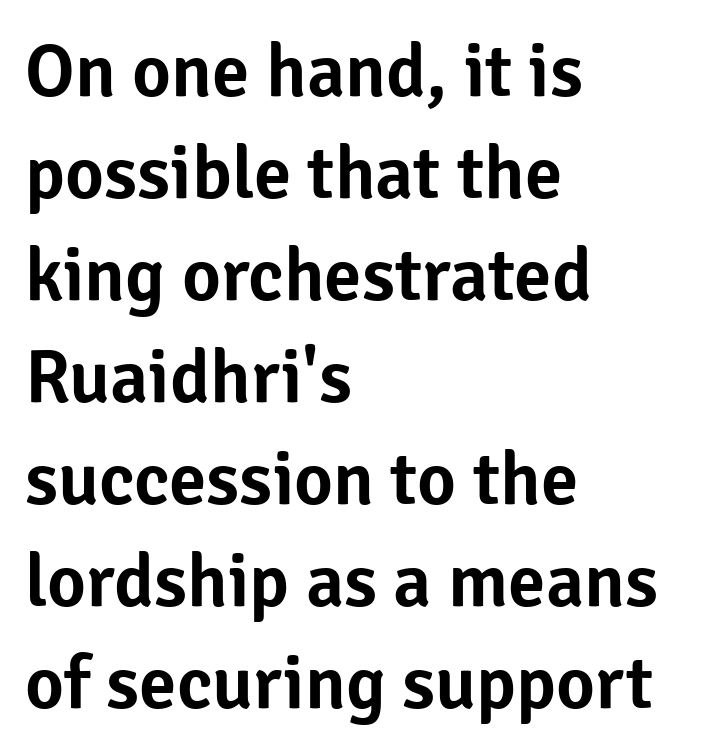
Every row of glyphs begins at an identical x-position on the left. Here the designer chose a conventional face with non-uniform glyph widths. No word sits above an underline. The horizontal fit of the characters is conventional and even. Type style note: lacks serifs. These lines were composed using upright roman letters.
